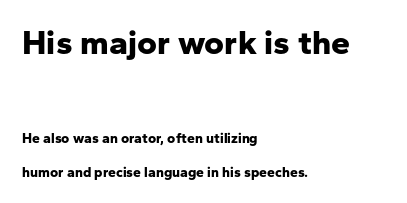
The image shows 34 px bold sans-serif type, upright; set left-aligned, loose line spacing (2.39x), normal letter spacing, not underlined; the first (top) block is 2.43x larger; low stroke contrast and a medium x-height.
